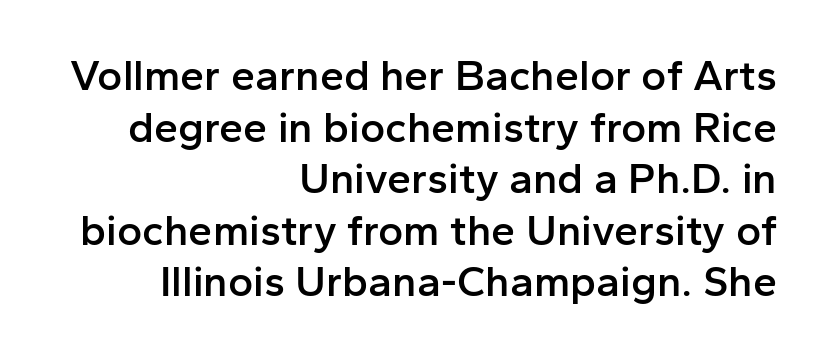
{"serif": "no", "italic": "no", "bold": "semi", "weight": "semibold", "width": "normal", "stroke_contrast": "low", "x_height": "medium", "monospaced": "no", "underline": "no", "align": "right", "line_spacing_ratio": 1.2, "letter_spacing": "normal", "letter_spacing_em": 0.0, "glyph_px": 43}
